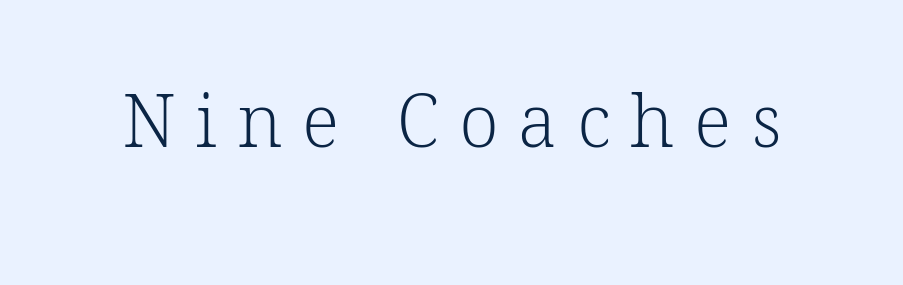
The image shows 73 px light serif type, upright; set unusually wide letter spacing (+0.27 em), not underlined; low stroke contrast and a medium x-height.
